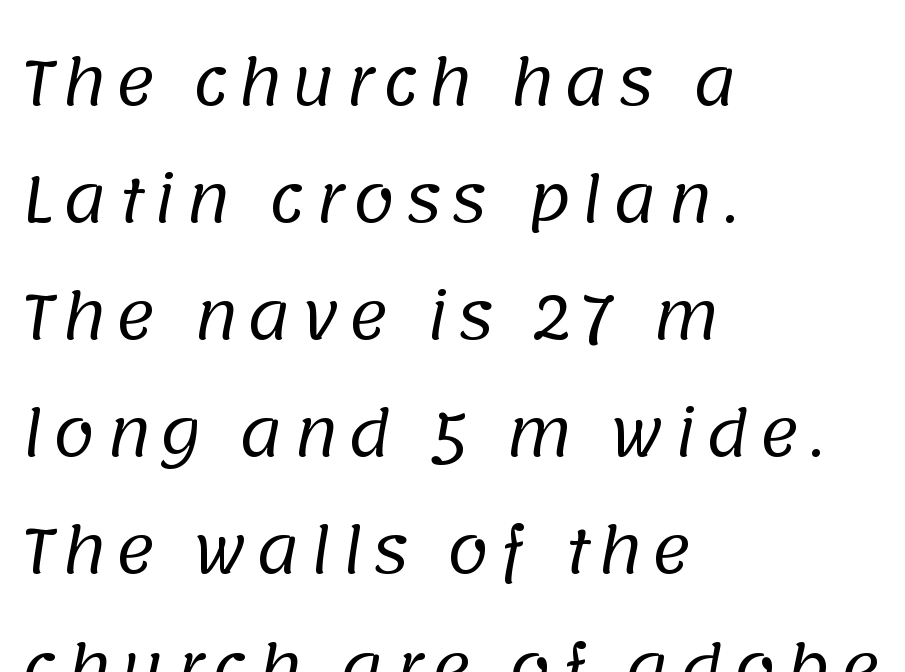
The rendering uses natural spacing where letterforms have individual widths. Line starts are locked; line ends wander. Nothing heavy about these letters — not bold at all. Unlike a traditional serif, this face leaves its strokes unadorned. Has an underline been added? It has not. Summary of vertical rhythm: relaxed, with wide interline spacing.
